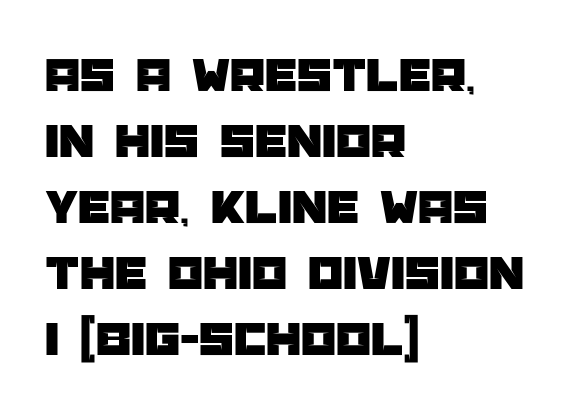
The image shows 50 px sans-serif type, upright; set left-aligned, normal line spacing (1.32x), normal letter spacing, not underlined; low stroke contrast and a large x-height.
